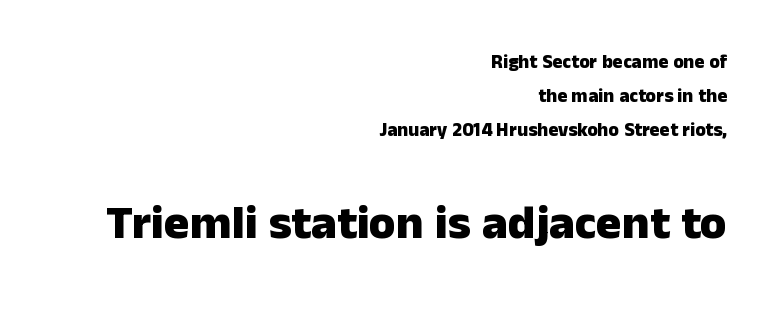
You could call the tracking neutral — neither tight nor loose. Typesetter's note — lower block bumped up in size, upper block left smaller. Nobody drew a line under any word here. Posture: straight, roman, zero tilt.
